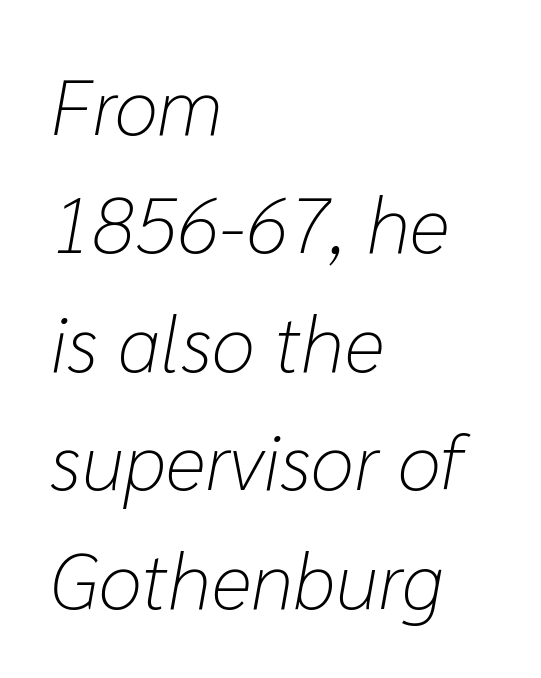
{"italic": "yes", "lean": "right", "slant_degrees": 10, "bold": "no", "weight": "light", "width": "normal", "stroke_contrast": "low", "x_height": "medium", "monospaced": "no", "underline": "no", "align": "left", "line_spacing": "normal", "line_spacing_ratio": 1.5, "letter_spacing": "normal", "letter_spacing_em": 0.0, "glyph_px": 79}
